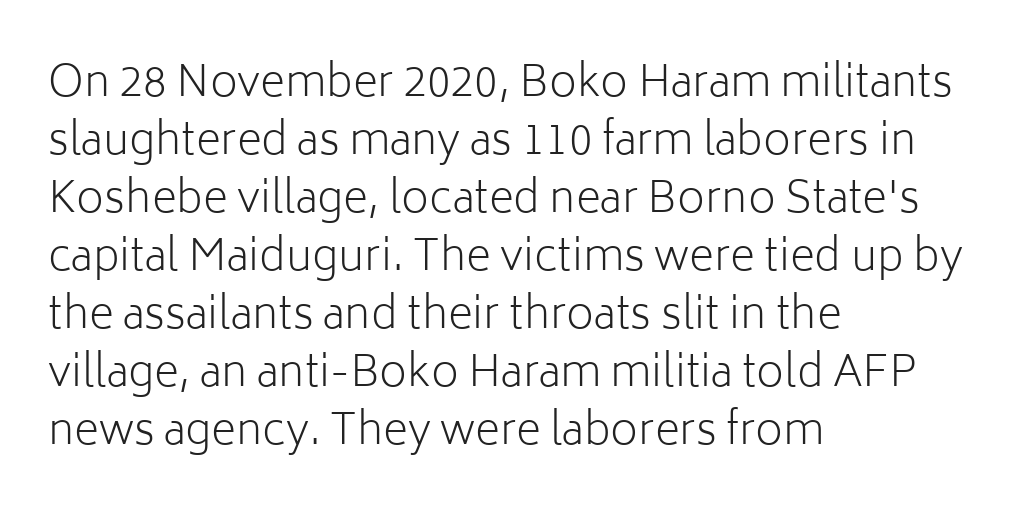
{"serif": "no", "italic": "no", "bold": "no", "weight": "light", "width": "normal", "stroke_contrast": "low", "x_height": "medium", "monospaced": "no", "underline": "no", "align": "left", "line_spacing": "normal", "line_spacing_ratio": 1.35, "letter_spacing": "normal", "letter_spacing_em": 0.0, "glyph_px": 43}
